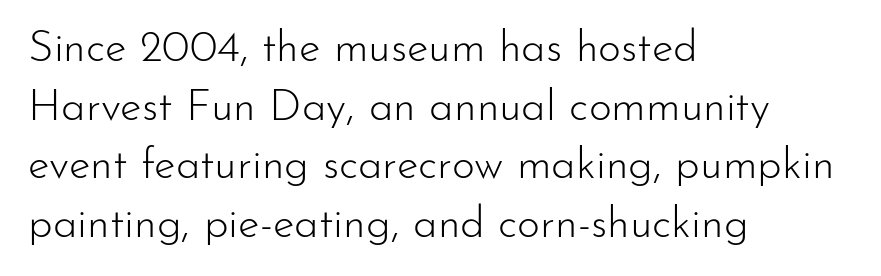
Q: Is the text bold? A: No.
Q: Is the text italic (slanted)? A: No, it is upright.
Q: Is the typeface a serif or a sans-serif typeface? A: Sans-serif.
Q: Is the text underlined? A: No.
Q: How is the paragraph aligned? A: Left-aligned.
Q: Is the spacing between letters normal or unusually wide? A: Normal.
Q: Is the spacing between lines tight, normal or loose? A: Normal.
Q: Width (condensed, normal, or wide)? A: Normal.
Q: Stroke contrast? A: Low.
Q: x-height? A: Small.
Q: Monospaced? A: No.
